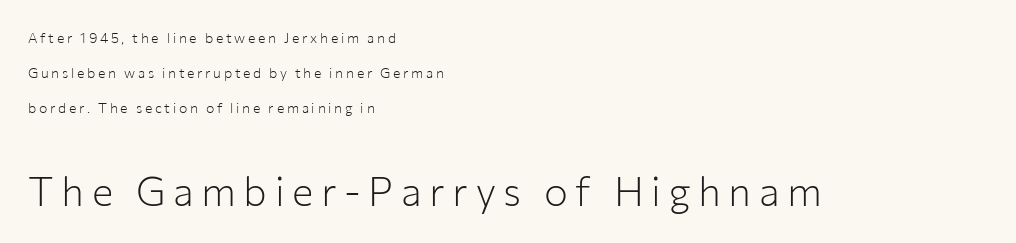
{"serif": "no", "italic": "no", "bold": "no", "weight": "light", "width": "normal", "stroke_contrast": "low", "x_height": "medium", "monospaced": "no", "underline": "no", "align": "left", "line_spacing": "loose", "line_spacing_ratio": 2.49, "larger_block": "second", "size_ratio": 2.86, "glyph_px": 40}
